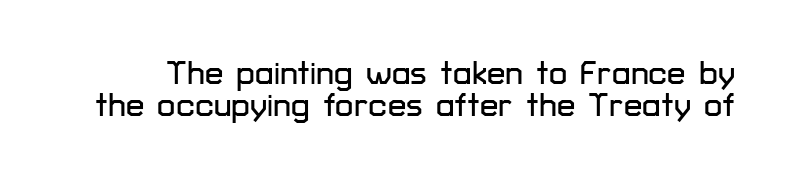
Each row of text sits above clean, open space. Is this a sans? Yes — the strokes have no serifs. Interline gaps are noticeably narrow in this sample. Is the letter spacing exaggerated? No — it looks like the ordinary default. Think of a printed novel: that variable character pitch is what you see here.
